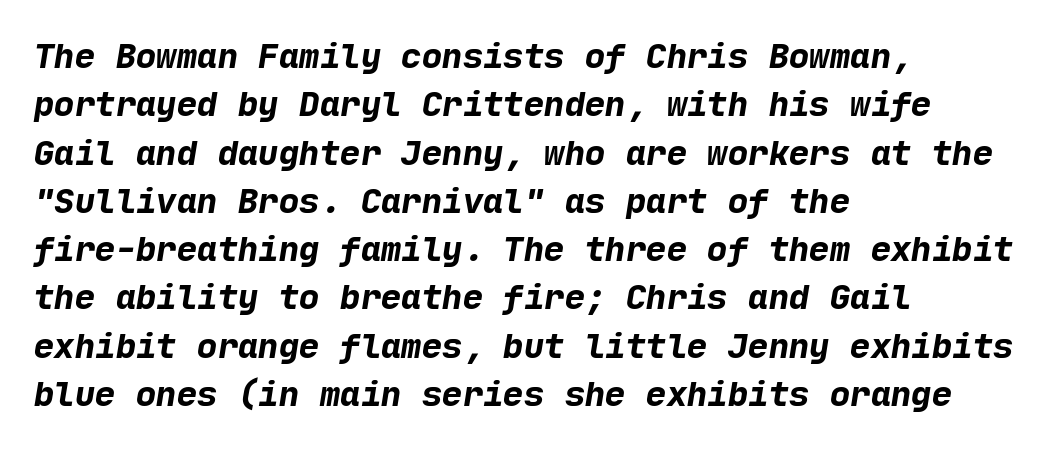
{"serif": "no", "bold": "yes", "weight": "bold", "width": "normal", "stroke_contrast": "low", "x_height": "medium", "underline": "no", "align": "left", "line_spacing": "normal", "line_spacing_ratio": 1.42, "letter_spacing": "normal", "letter_spacing_em": 0.0, "glyph_px": 34}
